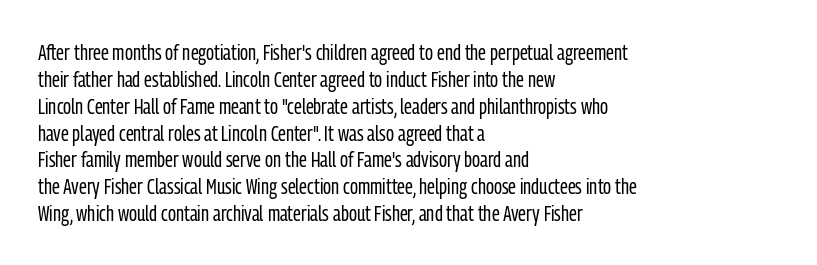
Q: Is the text bold? A: No.
Q: Is the text italic (slanted)? A: No, it is upright.
Q: Is the text underlined? A: No.
Q: How is the paragraph aligned? A: Left-aligned.
Q: Is the spacing between letters normal or unusually wide? A: Normal.
